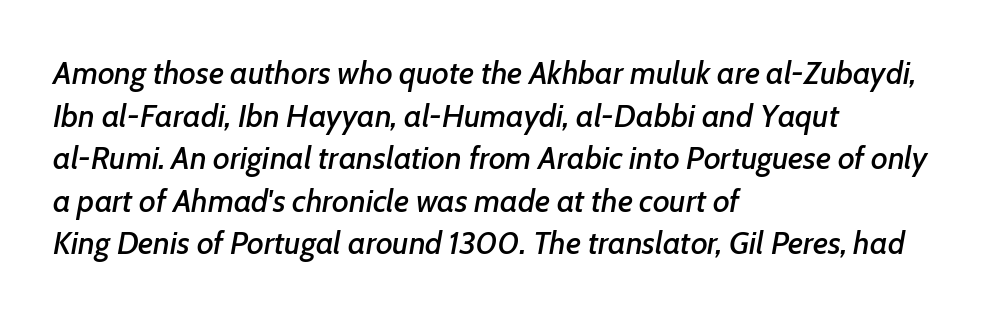
Q: Is the text italic (slanted)? A: Yes, it leans right by about 7 degrees.
Q: Is the text underlined? A: No.
Q: How is the paragraph aligned? A: Left-aligned.
Q: Is the spacing between letters normal or unusually wide? A: Normal.
Q: Is the spacing between lines tight, normal or loose? A: Normal.
Q: Width (condensed, normal, or wide)? A: Normal.
Q: Stroke contrast? A: Low.
Q: x-height? A: Medium.
Q: Monospaced? A: No.
